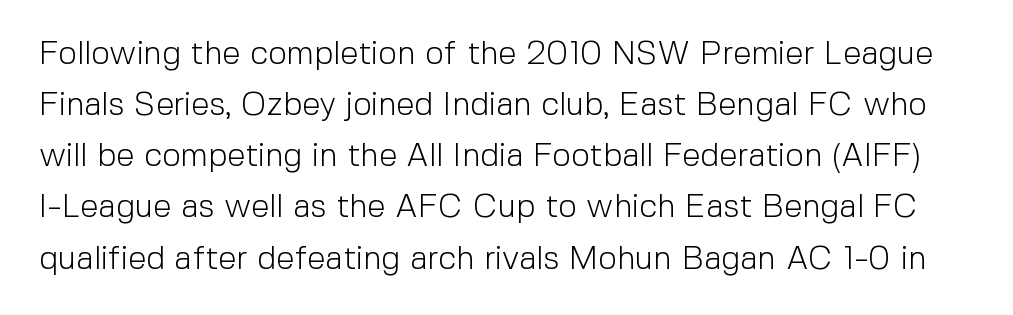
The image shows 33 px light sans-serif type, upright; set normal line spacing (1.55x), normal letter spacing, not underlined; a medium x-height.
